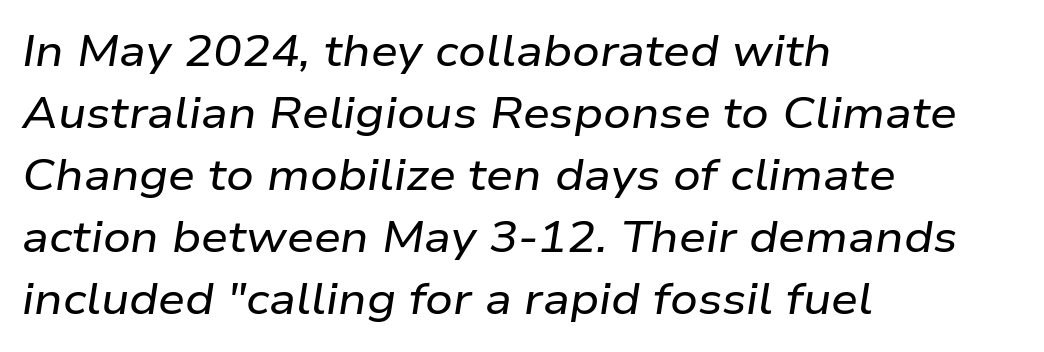
Q: Is the text italic (slanted)? A: Yes, it leans right by about 9 degrees.
Q: Is the text underlined? A: No.
Q: How is the paragraph aligned? A: Left-aligned.
Q: Is the spacing between letters normal or unusually wide? A: Normal.
Q: Is the spacing between lines tight, normal or loose? A: Normal.
Q: Width (condensed, normal, or wide)? A: Wide.
Q: Stroke contrast? A: Low.
Q: x-height? A: Medium.
Q: Monospaced? A: No.
